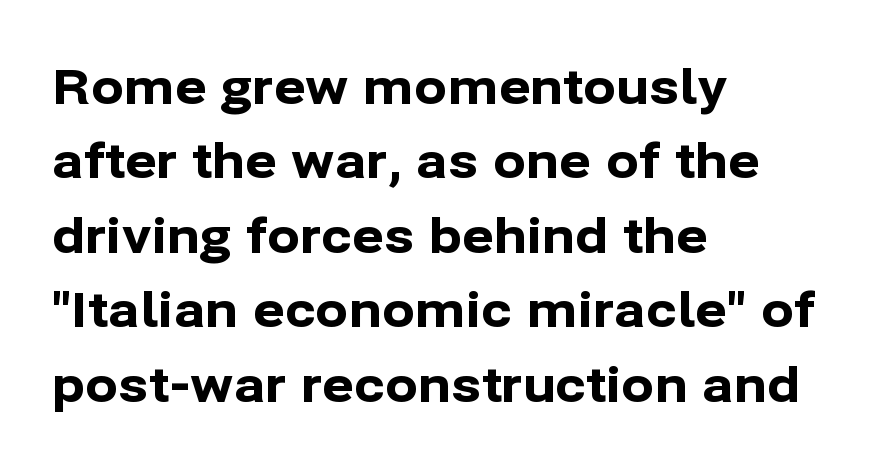
Q: Is the text bold? A: Yes.
Q: Is the text italic (slanted)? A: No, it is upright.
Q: Is the typeface a serif or a sans-serif typeface? A: Sans-serif.
Q: Is the text underlined? A: No.
Q: How is the paragraph aligned? A: Left-aligned.
Q: Is the spacing between letters normal or unusually wide? A: Normal.
Q: Is the spacing between lines tight, normal or loose? A: Normal.
Q: Width (condensed, normal, or wide)? A: Normal.
Q: Stroke contrast? A: Low.
Q: x-height? A: Medium.
Q: Monospaced? A: No.
